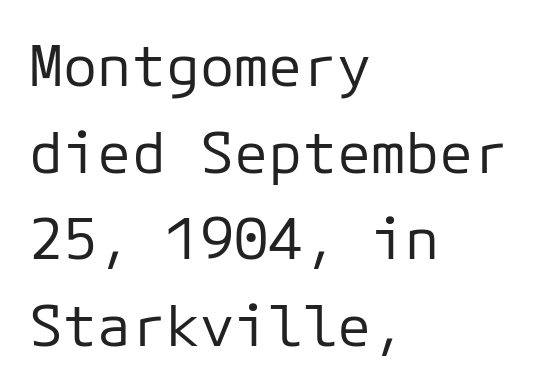
The image shows 57 px regular-weight sans-serif type, upright, monospaced; set left-aligned, normal line spacing (1.52x), normal letter spacing, not underlined; low stroke contrast and a medium x-height.
